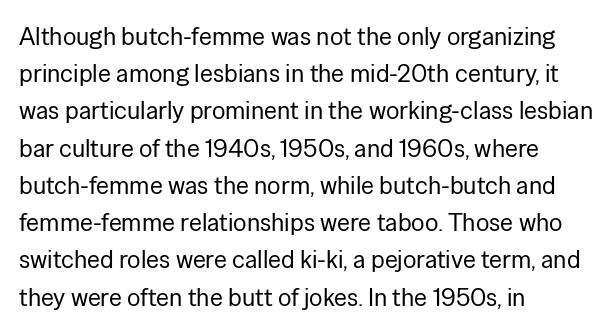
The image shows 25 px text type, upright; set left-aligned, normal line spacing (1.49x), normal letter spacing, not underlined.
